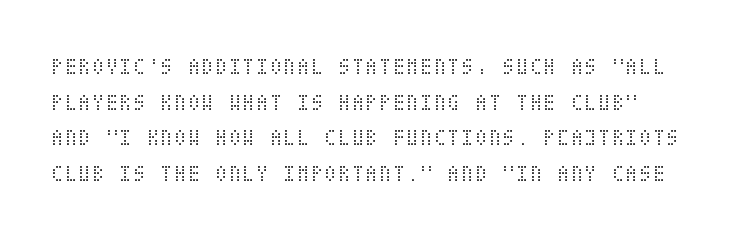
Decoration check: the copy has no underline. Each stroke keeps to a modest, everyday thickness or less. Every character sits straight up, as roman type does. Characters follow at the spacing the type designer built in.
